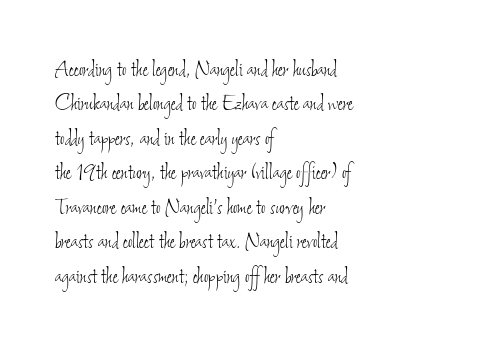
The paragraph shown leans on its left margin. The baseline area is clear. Stroke thickness stays within the range of a standard reading face or lighter. Summary of vertical rhythm: regular, with standard interline spacing. The horizontal fit of the characters is conventional and even.
